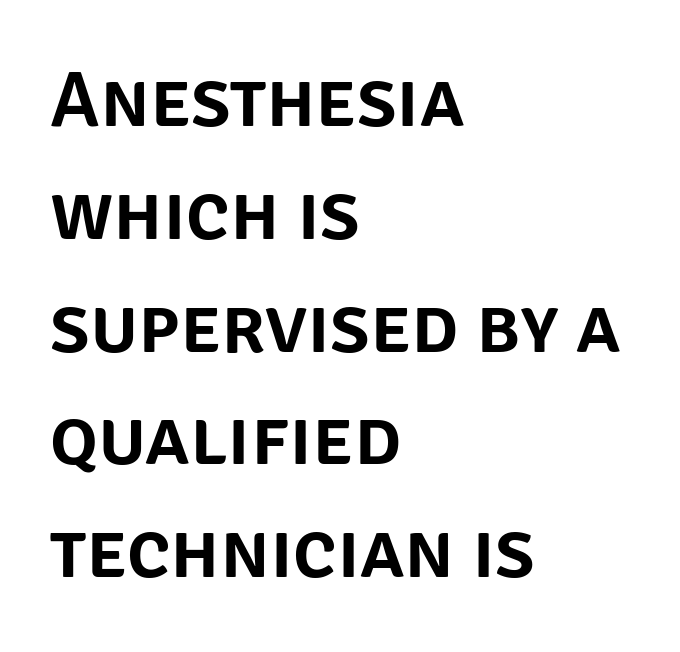
Q: Is the text italic (slanted)? A: No, it is upright.
Q: Is the typeface a serif or a sans-serif typeface? A: Sans-serif.
Q: Is the text underlined? A: No.
Q: How is the paragraph aligned? A: Left-aligned.
Q: Is the spacing between letters normal or unusually wide? A: Normal.
Q: Is the spacing between lines tight, normal or loose? A: Normal.
Q: Width (condensed, normal, or wide)? A: Normal.
Q: Stroke contrast? A: Low.
Q: x-height? A: Large.
Q: Monospaced? A: No.
